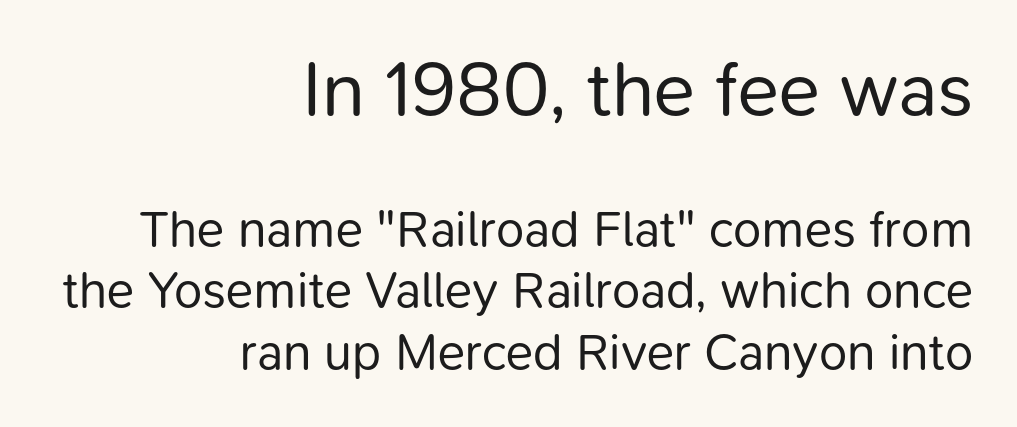
Q: Is the text bold? A: No.
Q: Is the text italic (slanted)? A: No, it is upright.
Q: Is the typeface a serif or a sans-serif typeface? A: Sans-serif.
Q: Is the text underlined? A: No.
Q: How is the paragraph aligned? A: Right-aligned.
Q: Is the spacing between letters normal or unusually wide? A: Normal.
Q: Which block of text is set in a larger size, the first (top) or the second (bottom)? A: The first (top) one.
Q: Width (condensed, normal, or wide)? A: Normal.
Q: Stroke contrast? A: Low.
Q: x-height? A: Medium.
Q: Monospaced? A: No.
